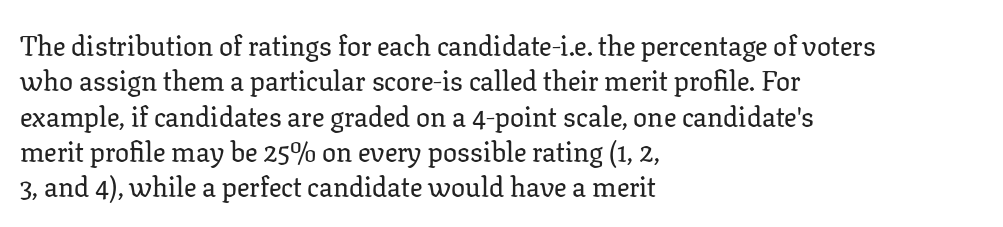
{"serif": "yes", "italic": "no", "width": "normal", "stroke_contrast": "low", "x_height": "medium", "monospaced": "no", "underline": "no", "align": "left", "line_spacing": "normal", "line_spacing_ratio": 1.26, "letter_spacing": "normal", "letter_spacing_em": 0.0, "glyph_px": 28}
